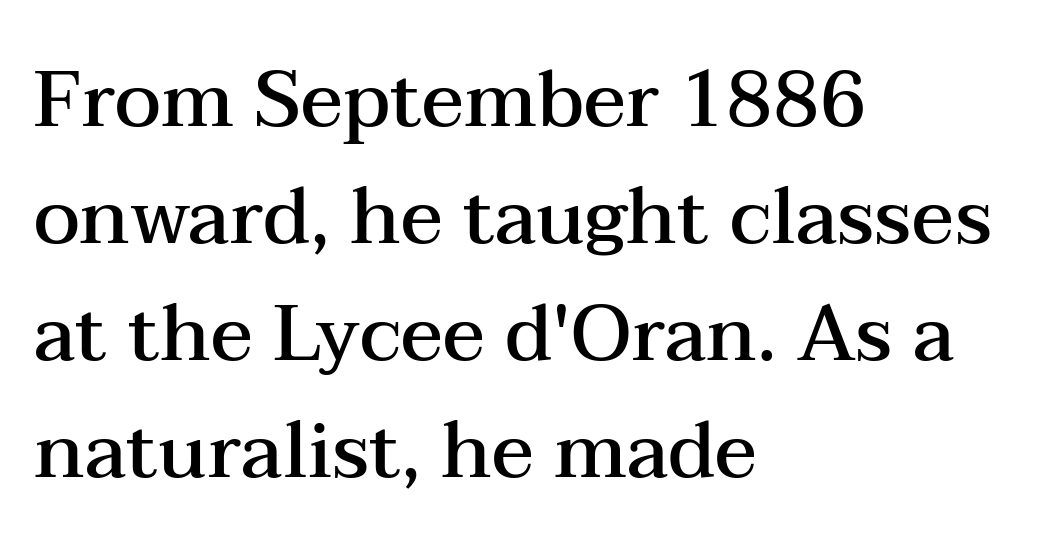
The image shows 78 px semibold, wide serif type, upright; set left-aligned, normal line spacing (1.5x), normal letter spacing, not underlined; medium stroke contrast and a medium x-height.
